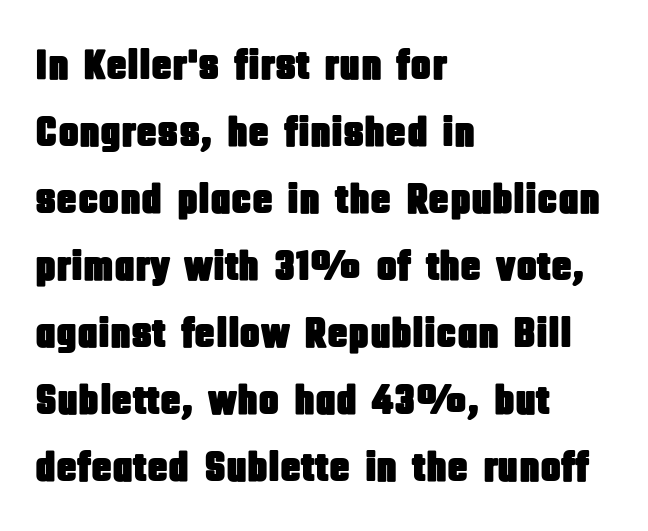
The image shows 43 px condensed sans-serif type, upright; set left-aligned, normal line spacing (1.56x), normal letter spacing, not underlined; low stroke contrast and a large x-height.
